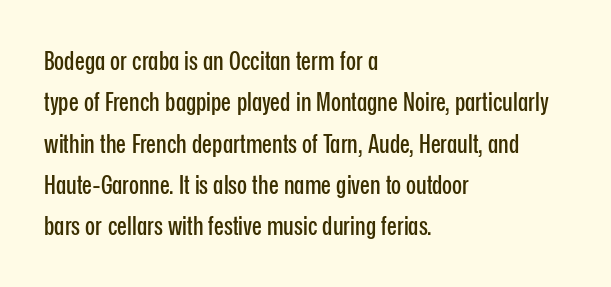
{"italic": "no", "underline": "no", "align": "left", "line_spacing": "normal", "line_spacing_ratio": 1.59, "letter_spacing": "normal", "letter_spacing_em": 0.0, "glyph_px": 26}
